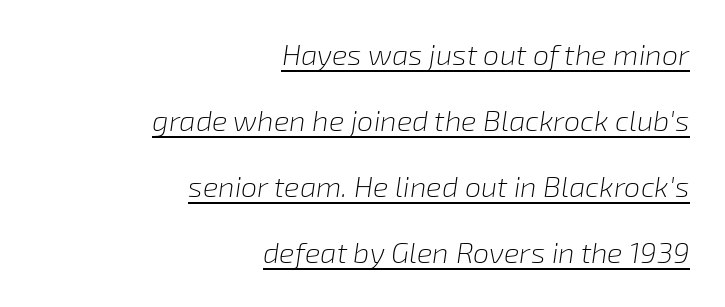
The image shows 29 px light type, italic (leaning right); set right-aligned, loose line spacing (2.28x), normal letter spacing, underlined; low stroke contrast and a medium x-height.
